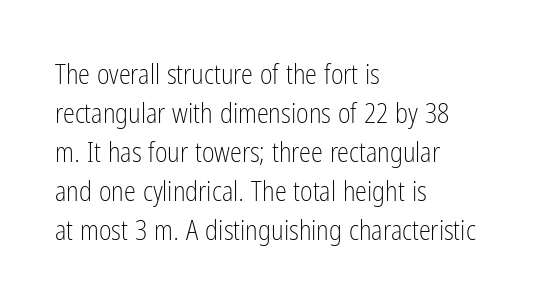
Nothing heavy about these letters — not bold at all. The block of text has a typical density, with ordinary space between rows. Posture: straight, roman, zero tilt. Quick note: underline off. The letterforms sit shoulder to shoulder at normal distance.
